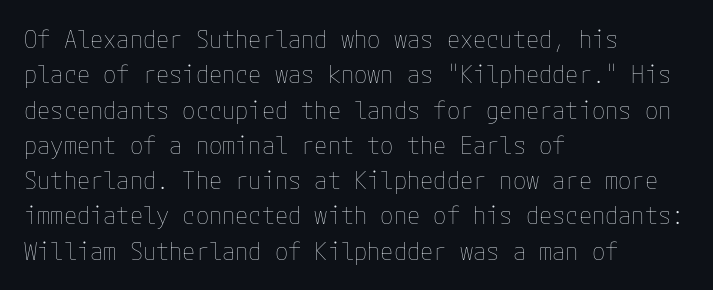
Q: Is the text bold? A: No.
Q: Is the text italic (slanted)? A: No, it is upright.
Q: Is the text underlined? A: No.
Q: How is the paragraph aligned? A: Left-aligned.
Q: Is the spacing between letters normal or unusually wide? A: Normal.
Q: Is the spacing between lines tight, normal or loose? A: Normal.
